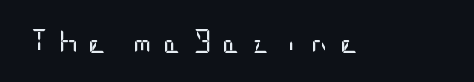
Each word looks stretched out because of the extra space between its letters. A quiet, ordinary-to-light weight characterises the typeface. A bare baseline throughout the passage. The axis of the letterforms is exactly vertical.
